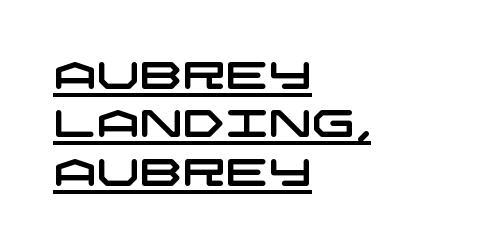
The image shows 38 px wide sans-serif type; set left-aligned, normal line spacing (1.27x), normal letter spacing, underlined; low stroke contrast and a large x-height.
